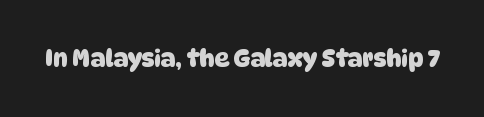
{"bold": "yes", "underline": "no", "letter_spacing": "normal", "letter_spacing_em": 0.0, "glyph_px": 23}
